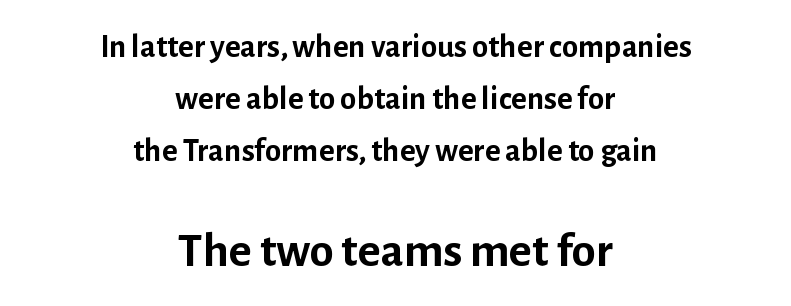
Normally led — the rows are evenly, conventionally spaced. Which margin do the lines hug? Neither — every line sits in the middle. Beneath every word, the page is bare. The typography opts for an upright posture over an oblique one.
